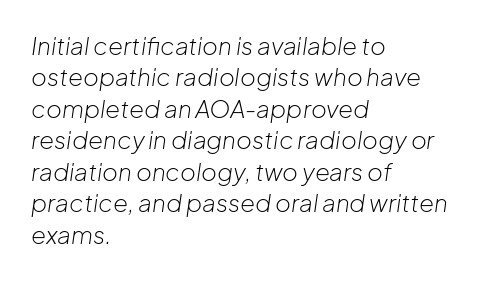
{"italic": "yes", "lean": "right", "slant_degrees": 8, "bold": "no", "underline": "no", "align": "left", "line_spacing": "normal", "line_spacing_ratio": 1.31, "letter_spacing": "normal", "letter_spacing_em": 0.0, "glyph_px": 24}
